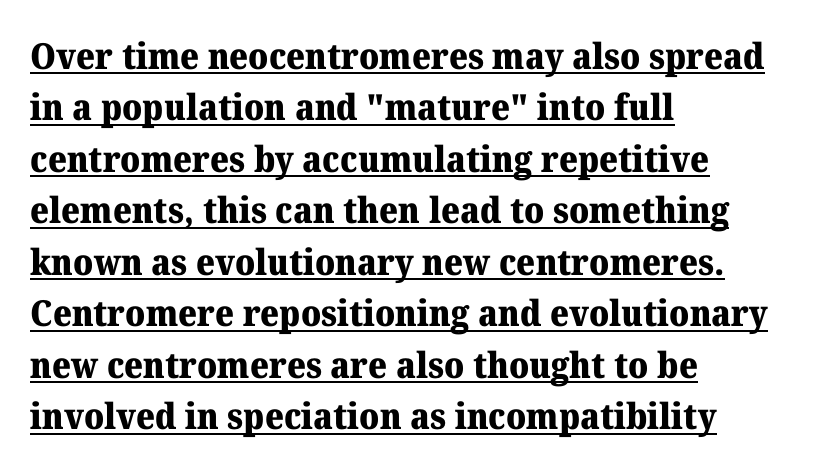
The image shows 36 px heavy serif type, upright; set left-aligned, normal line spacing (1.43x), normal letter spacing, underlined; medium stroke contrast and a medium x-height.
